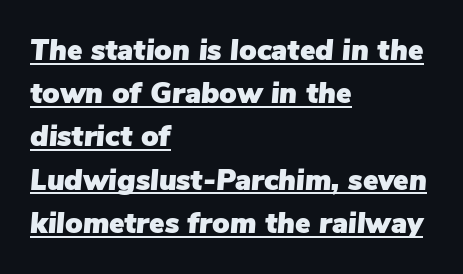
The image shows 29 px text type, italic (leaning right); set left-aligned, normal line spacing (1.49x), normal letter spacing, underlined; low stroke contrast and a medium x-height.
